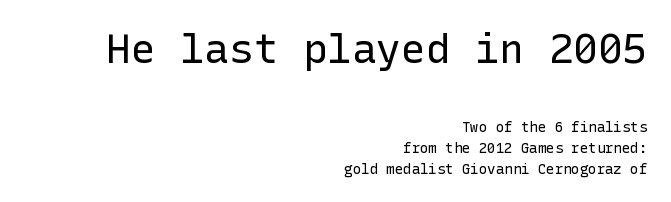
Q: Is the text bold? A: No.
Q: Is the text italic (slanted)? A: No, it is upright.
Q: Is the typeface a serif or a sans-serif typeface? A: Sans-serif.
Q: Is the text underlined? A: No.
Q: How is the paragraph aligned? A: Right-aligned.
Q: Is the spacing between letters normal or unusually wide? A: Normal.
Q: Is the spacing between lines tight, normal or loose? A: Normal.
Q: Which block of text is set in a larger size, the first (top) or the second (bottom)? A: The first (top) one.
Q: Width (condensed, normal, or wide)? A: Normal.
Q: Stroke contrast? A: Low.
Q: x-height? A: Medium.
